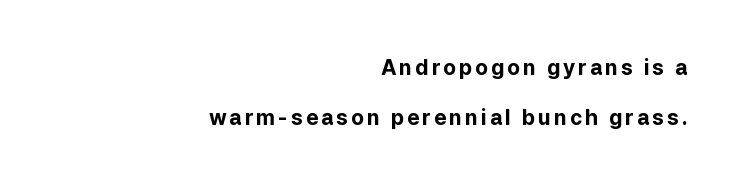
Q: Is the text bold? A: Yes.
Q: Is the text italic (slanted)? A: No, it is upright.
Q: Is the text underlined? A: No.
Q: How is the paragraph aligned? A: Right-aligned.
Q: Is the spacing between lines tight, normal or loose? A: Loose.
